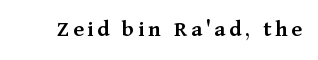
{"italic": "no", "bold": "semi", "underline": "no", "glyph_px": 24}
